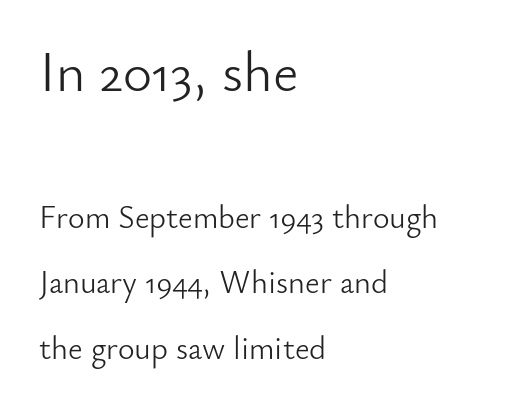
The image shows 56 px light sans-serif type, upright; set left-aligned, loose line spacing (2.04x), normal letter spacing, not underlined; the first (top) block is 1.75x larger; low stroke contrast and a small x-height.
